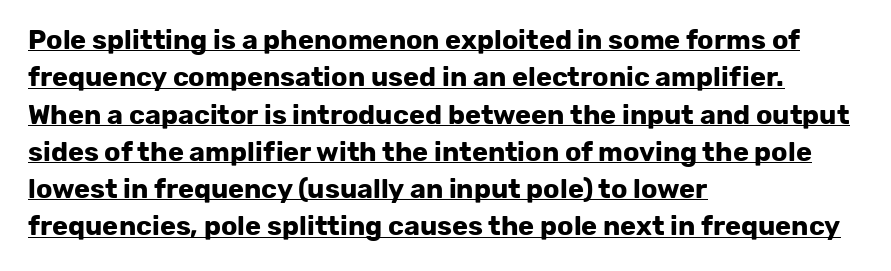
In designer terms, the underline attribute is active on this setting. The paragraph shown leans on its left margin. Spacing between characters is what you'd get straight out of the box. This is heavy type, rendered in bold. Ascenders rise straight up at ninety degrees. Regarding leading, the lines here are spaced in the standard way.
